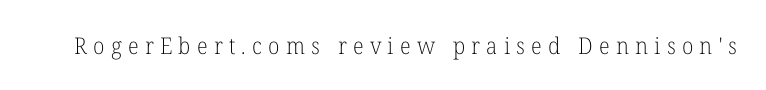
{"italic": "no", "bold": "no", "underline": "no", "letter_spacing": "wide", "letter_spacing_em": 0.27, "glyph_px": 23}
